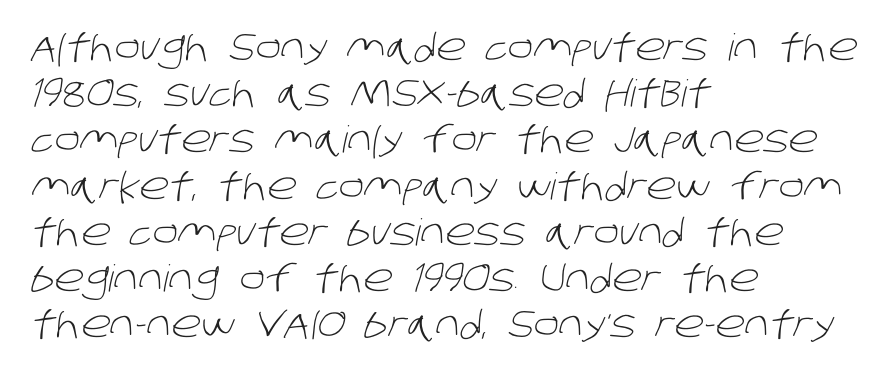
{"serif": "no", "bold": "no", "weight": "light", "width": "normal", "stroke_contrast": "low", "x_height": "large", "monospaced": "no", "underline": "no", "align": "left", "line_spacing": "normal", "line_spacing_ratio": 1.25, "letter_spacing": "normal", "letter_spacing_em": 0.0, "glyph_px": 37}
